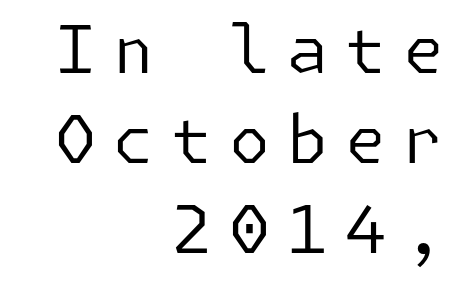
{"serif": "no", "italic": "no", "bold": "no", "weight": "regular", "width": "normal", "stroke_contrast": "low", "x_height": "medium", "underline": "no", "align": "right", "line_spacing": "normal", "line_spacing_ratio": 1.36, "letter_spacing": "wide", "letter_spacing_em": 0.26, "glyph_px": 66}
